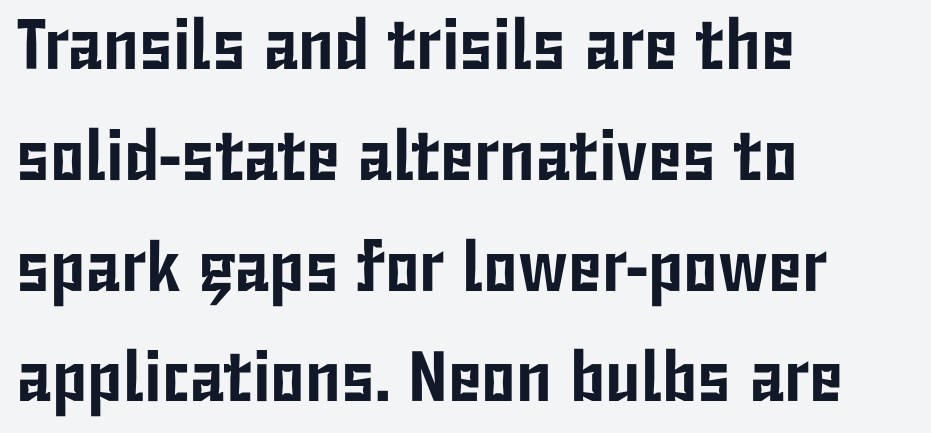
{"serif": "no", "italic": "no", "width": "condensed", "stroke_contrast": "low", "x_height": "medium", "monospaced": "no", "underline": "no", "align": "left", "line_spacing": "normal", "line_spacing_ratio": 1.56, "letter_spacing": "normal", "letter_spacing_em": 0.0, "glyph_px": 71}
